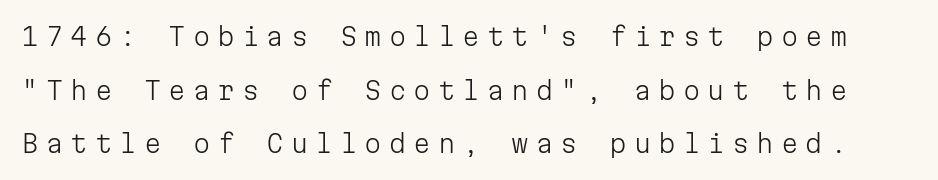
The image shows 25 px text type, upright; set loose line spacing (2.15x), unusually wide letter spacing (+0.28 em), not underlined.
